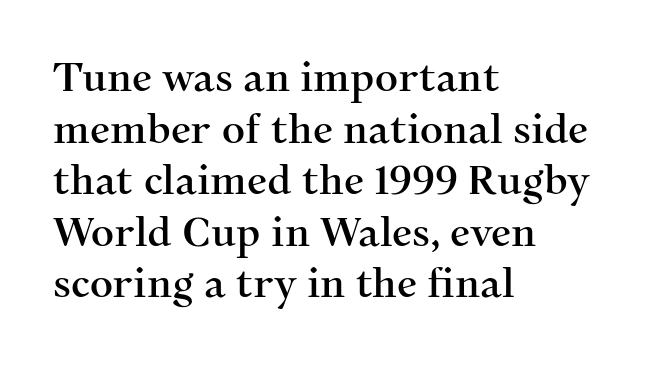
The image shows 40 px serif type, upright; set left-aligned, normal line spacing (1.29x), normal letter spacing, not underlined; medium stroke contrast and a medium x-height.
